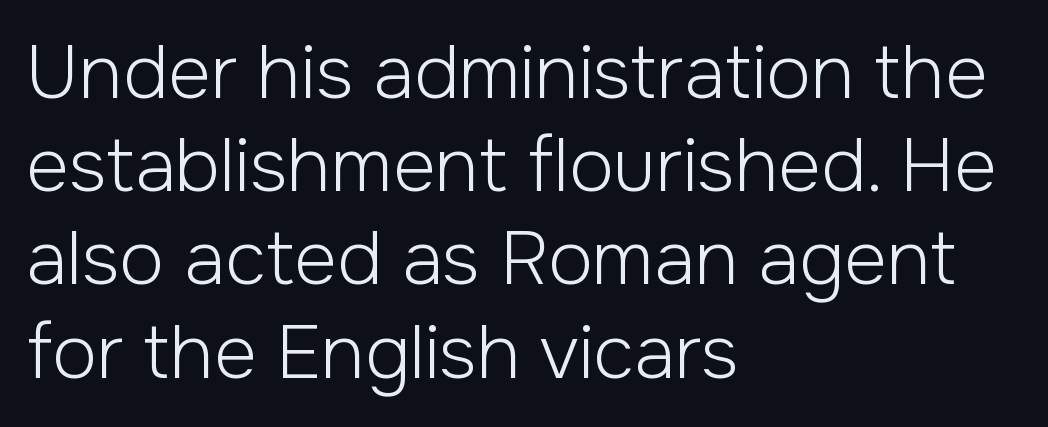
{"serif": "no", "italic": "no", "bold": "no", "weight": "light", "width": "normal", "stroke_contrast": "low", "x_height": "medium", "monospaced": "no", "underline": "no", "align": "left", "line_spacing": "normal", "line_spacing_ratio": 1.26, "letter_spacing": "normal", "letter_spacing_em": 0.0, "glyph_px": 74}
